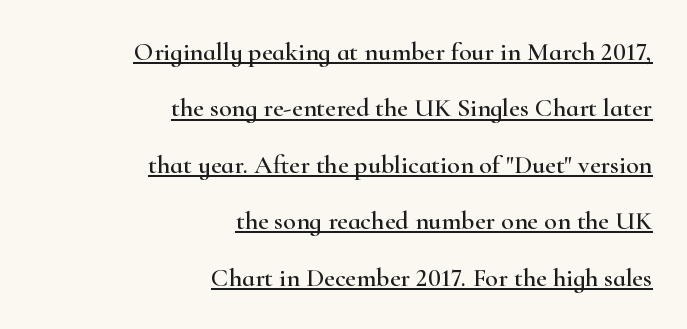
The image shows 26 px text type, upright; set right-aligned, loose line spacing (2.17x), normal letter spacing, underlined.
